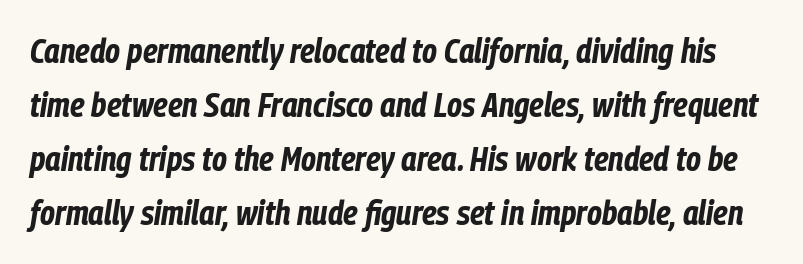
Q: Is the text bold? A: Yes.
Q: Is the text italic (slanted)? A: Yes, it leans right by about 9 degrees.
Q: Is the text underlined? A: No.
Q: Is the spacing between letters normal or unusually wide? A: Normal.
Q: Is the spacing between lines tight, normal or loose? A: Normal.
Q: Width (condensed, normal, or wide)? A: Condensed.
Q: Stroke contrast? A: Low.
Q: x-height? A: Medium.
Q: Monospaced? A: No.
